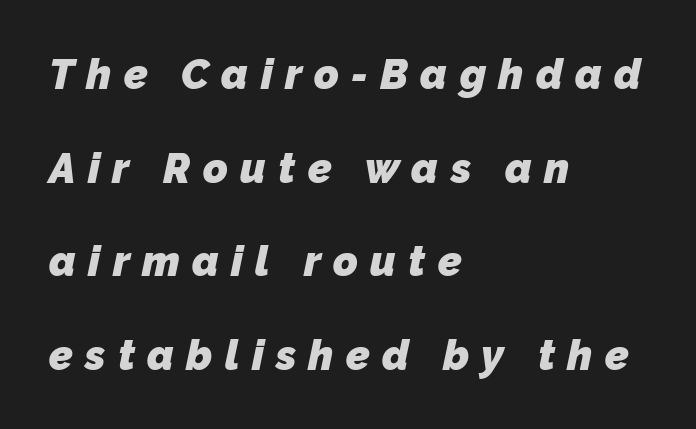
{"serif": "no", "bold": "yes", "weight": "heavy", "width": "normal", "stroke_contrast": "low", "x_height": "medium", "monospaced": "no", "underline": "no", "align": "left", "line_spacing": "loose", "line_spacing_ratio": 2.23, "letter_spacing": "wide", "letter_spacing_em": 0.29, "glyph_px": 42}
